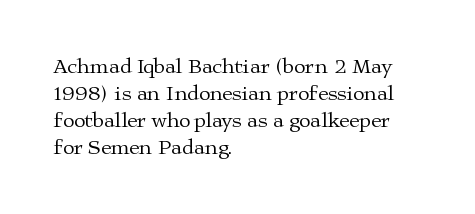
{"italic": "no", "bold": "no", "underline": "no", "align": "left", "line_spacing": "normal", "line_spacing_ratio": 1.28, "letter_spacing": "normal", "letter_spacing_em": 0.0, "glyph_px": 21}
